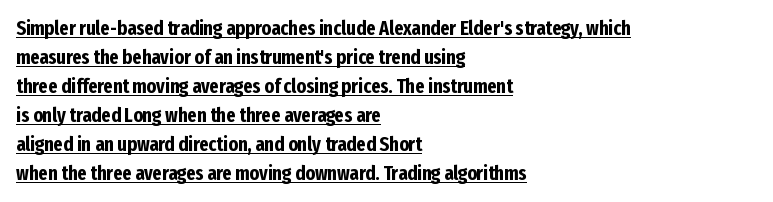
Q: Is the text bold? A: Yes.
Q: Is the text italic (slanted)? A: No, it is upright.
Q: Is the text underlined? A: Yes.
Q: How is the paragraph aligned? A: Left-aligned.
Q: Is the spacing between letters normal or unusually wide? A: Normal.
Q: Is the spacing between lines tight, normal or loose? A: Normal.
